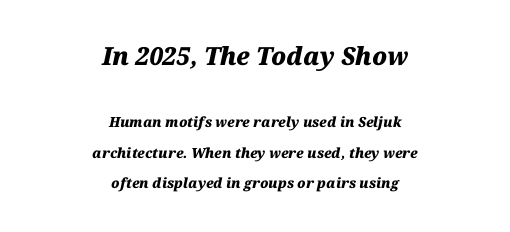
{"italic": "yes", "lean": "right", "slant_degrees": 12, "bold": "yes", "underline": "no", "align": "center", "line_spacing": "loose", "line_spacing_ratio": 2.17, "letter_spacing": "normal", "letter_spacing_em": 0.0, "larger_block": "first", "size_ratio": 1.79, "glyph_px": 25}
